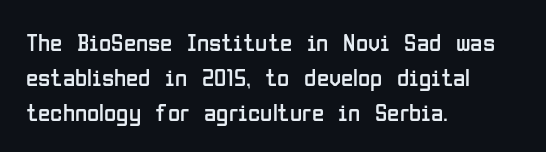
Nobody drew a line under any word here. The passage is arranged the way most books set body copy — flush left. Is the stroke heavy? The answer is a plain regular-or-lighter. Nobody touched the tracking dial on this one. A roman cut, with each character standing at attention. The space between consecutive lines is moderate.
